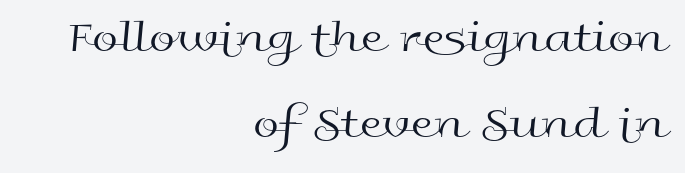
The image shows 47 px regular-weight, wide sans-serif type, upright; set right-aligned, line spacing 1.84x, normal letter spacing, not underlined; a medium x-height.
